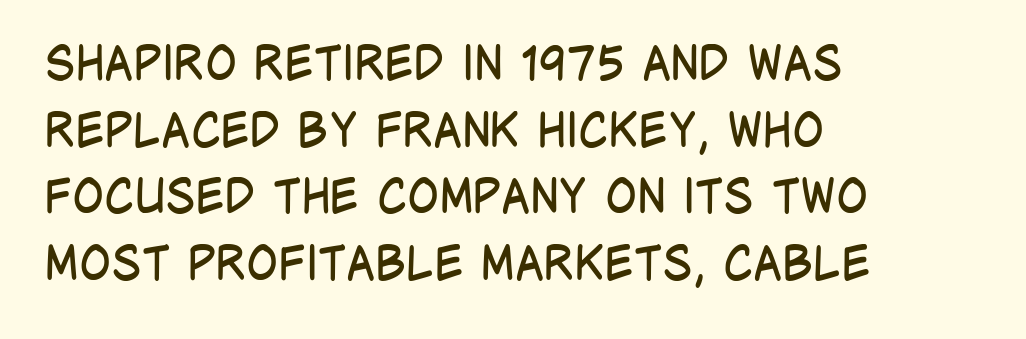
The image shows 47 px regular-weight, condensed sans-serif type, upright; set left-aligned, normal line spacing (1.42x), normal letter spacing, not underlined; low stroke contrast and a large x-height.
